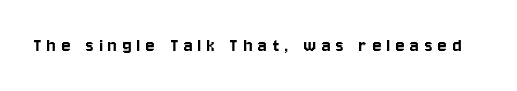
The letters stand straight up with perfectly vertical stems. Someone cranked the tracking dial way up on this one. The foot of each line stays bare and open.
